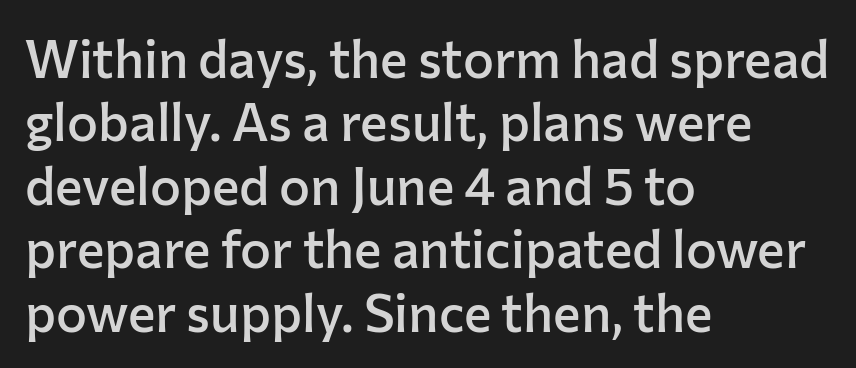
Q: Is the text bold? A: Semi-bold.
Q: Is the text italic (slanted)? A: No, it is upright.
Q: Is the typeface a serif or a sans-serif typeface? A: Sans-serif.
Q: Is the text underlined? A: No.
Q: How is the paragraph aligned? A: Left-aligned.
Q: Is the spacing between letters normal or unusually wide? A: Normal.
Q: Width (condensed, normal, or wide)? A: Normal.
Q: Stroke contrast? A: Low.
Q: x-height? A: Medium.
Q: Monospaced? A: No.
